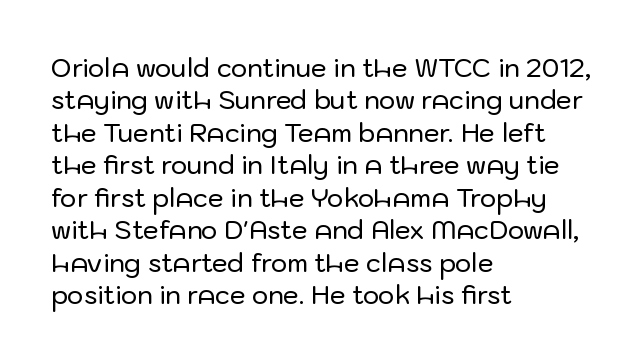
Is there much room between lines? A standard amount, neither cramped nor airy. The passage shown is not underscored anywhere. Visually the block forms a straight wall on the left and a jagged coastline on the right. The lettering holds an erect, upright posture throughout. This rendering leaves character spacing at its baseline value.
